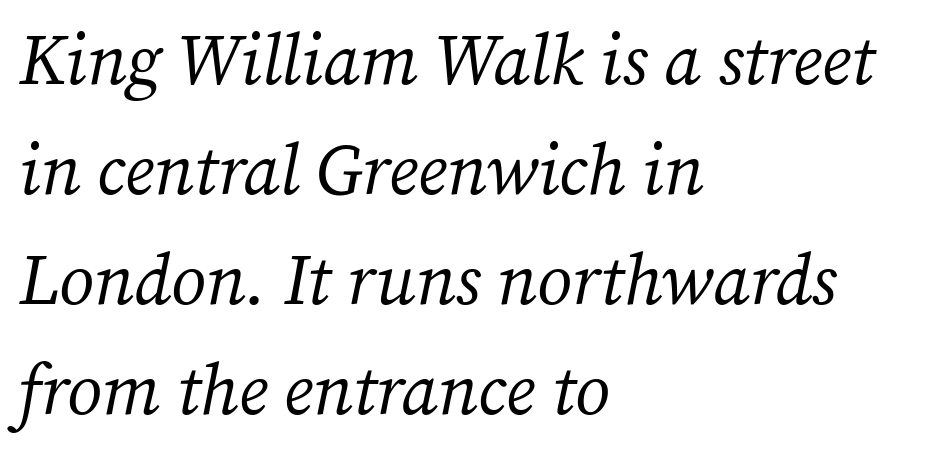
The image shows 71 px regular-weight serif type, italic (leaning right); set left-aligned, normal line spacing (1.55x), normal letter spacing, not underlined; medium stroke contrast and a medium x-height.
